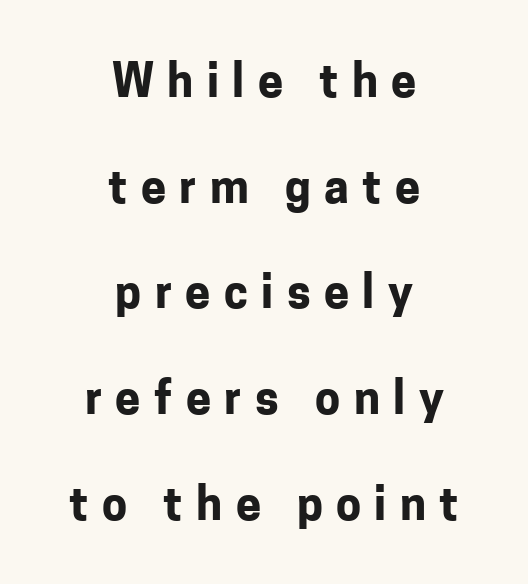
Q: Is the text bold? A: Yes.
Q: Is the text italic (slanted)? A: No, it is upright.
Q: Is the typeface a serif or a sans-serif typeface? A: Sans-serif.
Q: Is the text underlined? A: No.
Q: How is the paragraph aligned? A: Centered.
Q: Is the spacing between letters normal or unusually wide? A: Unusually wide.
Q: Is the spacing between lines tight, normal or loose? A: Loose.
Q: Width (condensed, normal, or wide)? A: Normal.
Q: Stroke contrast? A: Low.
Q: x-height? A: Medium.
Q: Monospaced? A: No.
